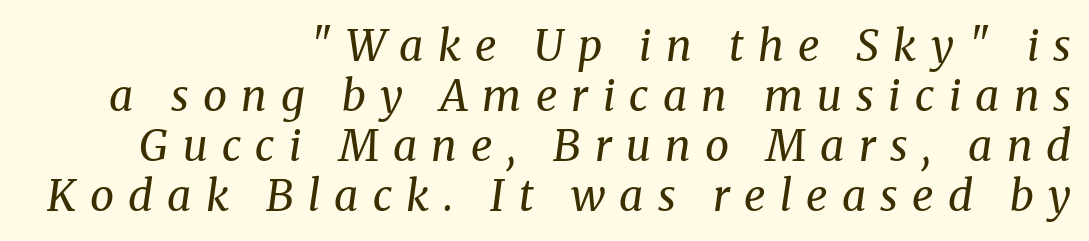
{"serif": "yes", "italic": "yes", "lean": "right", "slant_degrees": 8, "bold": "no", "weight": "regular", "width": "normal", "stroke_contrast": "medium", "x_height": "medium", "monospaced": "no", "underline": "no", "align": "right", "line_spacing_ratio": 1.16, "letter_spacing": "wide", "letter_spacing_em": 0.33, "glyph_px": 43}
